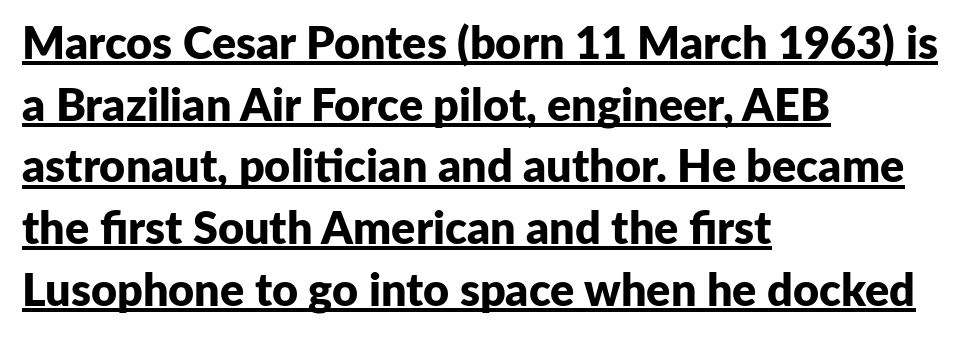
{"serif": "no", "italic": "no", "bold": "yes", "weight": "bold", "width": "normal", "stroke_contrast": "low", "x_height": "medium", "monospaced": "no", "underline": "yes", "align": "left", "line_spacing": "normal", "line_spacing_ratio": 1.37, "letter_spacing": "normal", "letter_spacing_em": 0.0, "glyph_px": 45}
